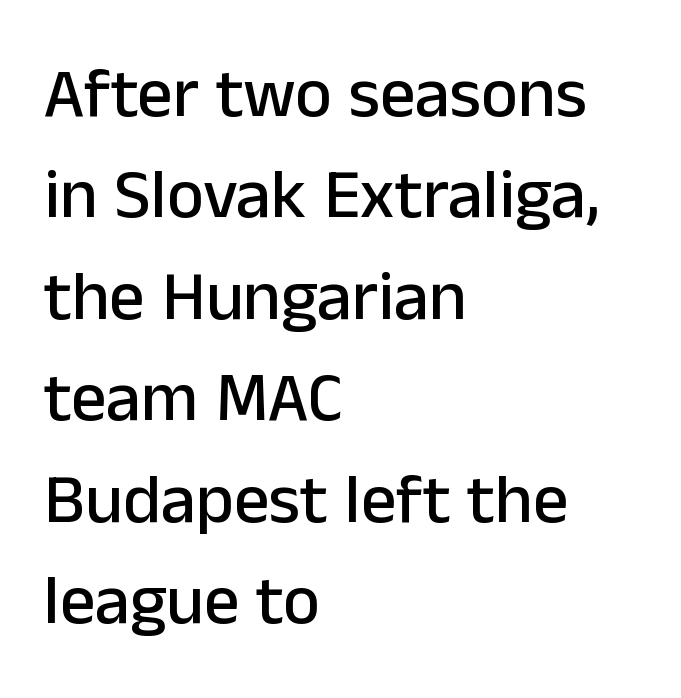
The image shows 70 px sans-serif type, upright; set left-aligned, normal line spacing (1.45x), normal letter spacing, not underlined; low stroke contrast and a medium x-height.
